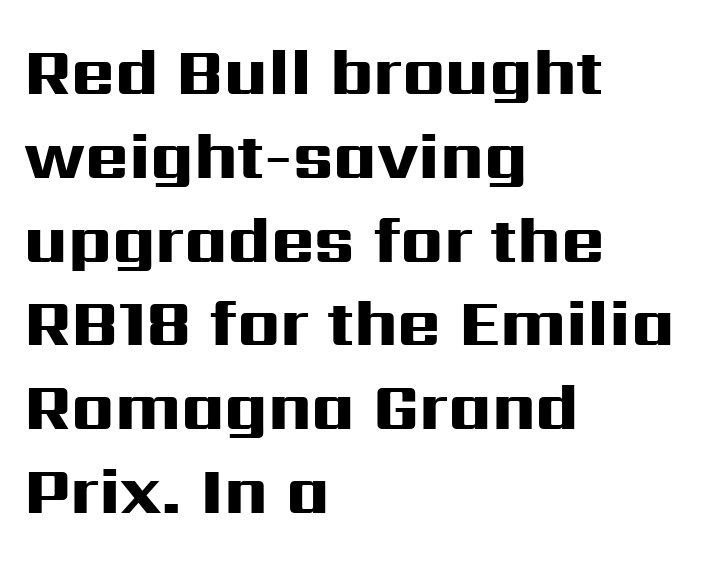
Q: Is the text bold? A: Yes.
Q: Is the text italic (slanted)? A: No, it is upright.
Q: Is the typeface a serif or a sans-serif typeface? A: Sans-serif.
Q: Is the text underlined? A: No.
Q: How is the paragraph aligned? A: Left-aligned.
Q: Is the spacing between letters normal or unusually wide? A: Normal.
Q: Is the spacing between lines tight, normal or loose? A: Normal.
Q: Width (condensed, normal, or wide)? A: Wide.
Q: Stroke contrast? A: High.
Q: x-height? A: Medium.
Q: Monospaced? A: No.
